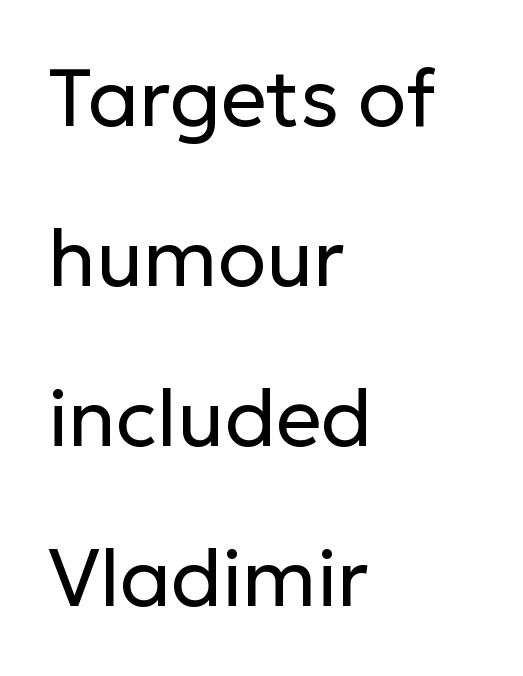
The type is set solid horizontally, with unmodified tracking. Leading is clearly above the norm, producing a sparse column. Just letters on the line, the space beneath them empty. If you drew a line through each stem, it would be perfectly vertical.
